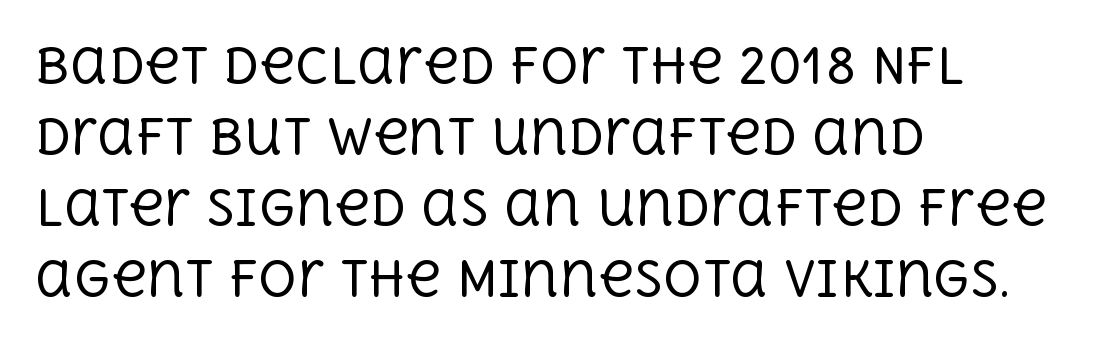
Q: Is the text bold? A: No.
Q: Is the text italic (slanted)? A: No, it is upright.
Q: Is the typeface a serif or a sans-serif typeface? A: Serif.
Q: Is the text underlined? A: No.
Q: How is the paragraph aligned? A: Left-aligned.
Q: Is the spacing between letters normal or unusually wide? A: Normal.
Q: Is the spacing between lines tight, normal or loose? A: Normal.
Q: Width (condensed, normal, or wide)? A: Normal.
Q: x-height? A: Large.
Q: Monospaced? A: No.
